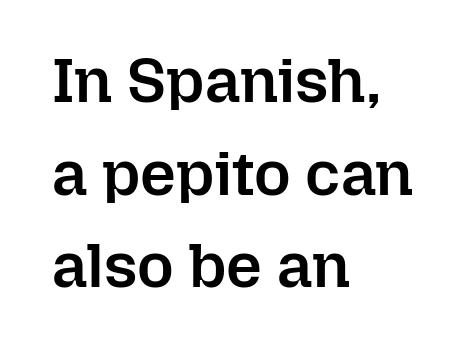
Q: Is the text bold? A: Semi-bold.
Q: Is the text italic (slanted)? A: No, it is upright.
Q: Is the text underlined? A: No.
Q: How is the paragraph aligned? A: Left-aligned.
Q: Is the spacing between letters normal or unusually wide? A: Normal.
Q: Is the spacing between lines tight, normal or loose? A: Normal.
Q: Width (condensed, normal, or wide)? A: Normal.
Q: Stroke contrast? A: Low.
Q: x-height? A: Medium.
Q: Monospaced? A: No.
